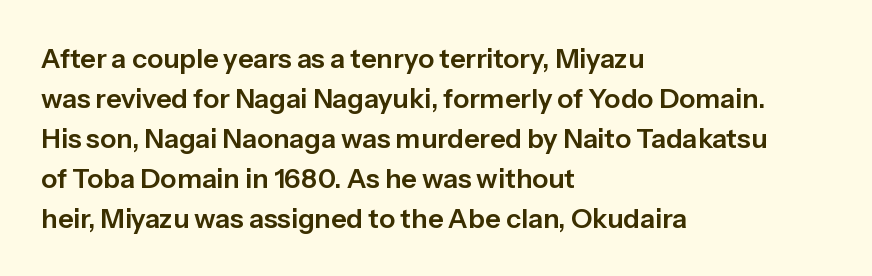
The image shows 27 px text type, upright; set left-aligned, normal line spacing (1.48x), normal letter spacing, not underlined.
